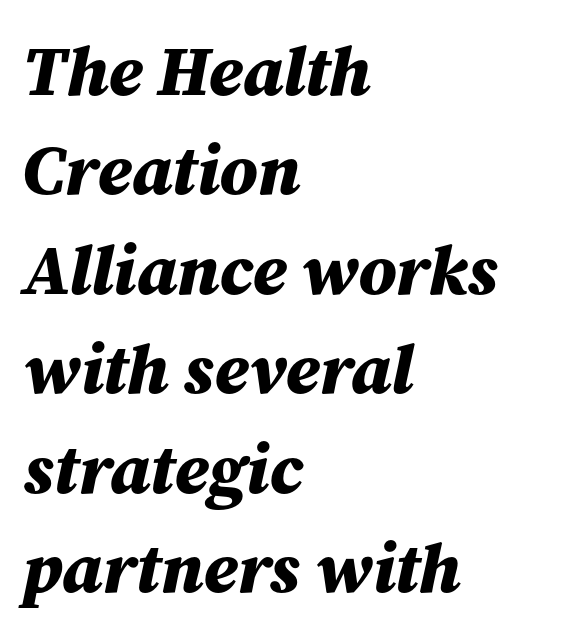
Q: Is the text bold? A: Yes.
Q: Is the text italic (slanted)? A: Yes, it leans right by about 12 degrees.
Q: Is the text underlined? A: No.
Q: How is the paragraph aligned? A: Left-aligned.
Q: Is the spacing between letters normal or unusually wide? A: Normal.
Q: Is the spacing between lines tight, normal or loose? A: Normal.
Q: Width (condensed, normal, or wide)? A: Normal.
Q: Stroke contrast? A: Medium.
Q: x-height? A: Medium.
Q: Monospaced? A: No.
